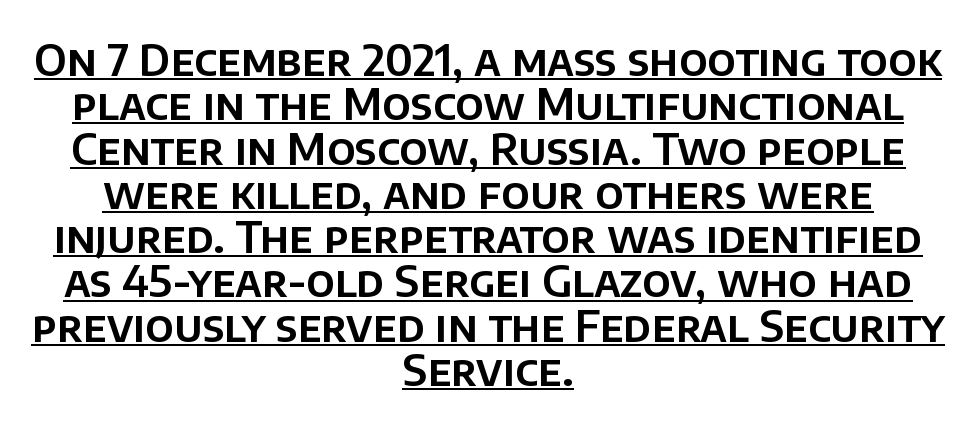
The image shows 43 px sans-serif type, upright; set centered, tight line spacing (1.03x), normal letter spacing, underlined; low stroke contrast and a large x-height.
